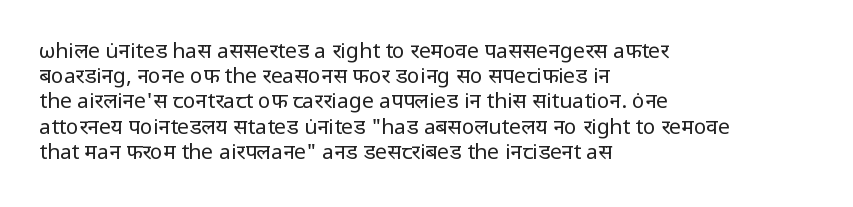
The letterforms sit shoulder to shoulder at normal distance. Typeset ragged right — the left edge is the straight one. The lettering holds an erect, upright posture throughout. Vertical stems look standard width or narrower in stroke. Beneath every word, the page is bare.
